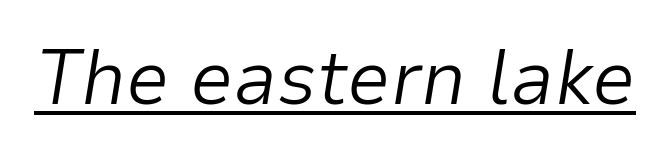
Q: Is the text bold? A: No.
Q: Is the text italic (slanted)? A: Yes, it leans right by about 9 degrees.
Q: Is the text underlined? A: Yes.
Q: Is the spacing between letters normal or unusually wide? A: Normal.
Q: Width (condensed, normal, or wide)? A: Normal.
Q: Stroke contrast? A: Low.
Q: x-height? A: Medium.
Q: Monospaced? A: No.
